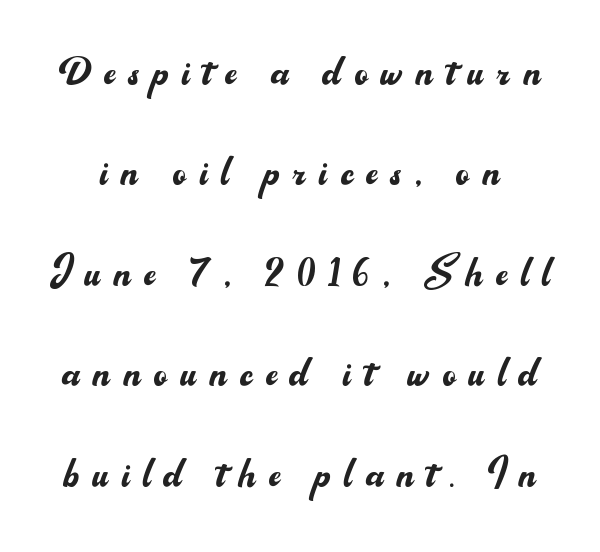
Q: Is the text bold? A: No.
Q: Is the text italic (slanted)? A: Yes.
Q: Is the typeface a serif or a sans-serif typeface? A: Sans-serif.
Q: Is the text underlined? A: No.
Q: Is the spacing between letters normal or unusually wide? A: Unusually wide.
Q: Is the spacing between lines tight, normal or loose? A: Loose.
Q: Width (condensed, normal, or wide)? A: Normal.
Q: Stroke contrast? A: Medium.
Q: x-height? A: Small.
Q: Monospaced? A: No.
